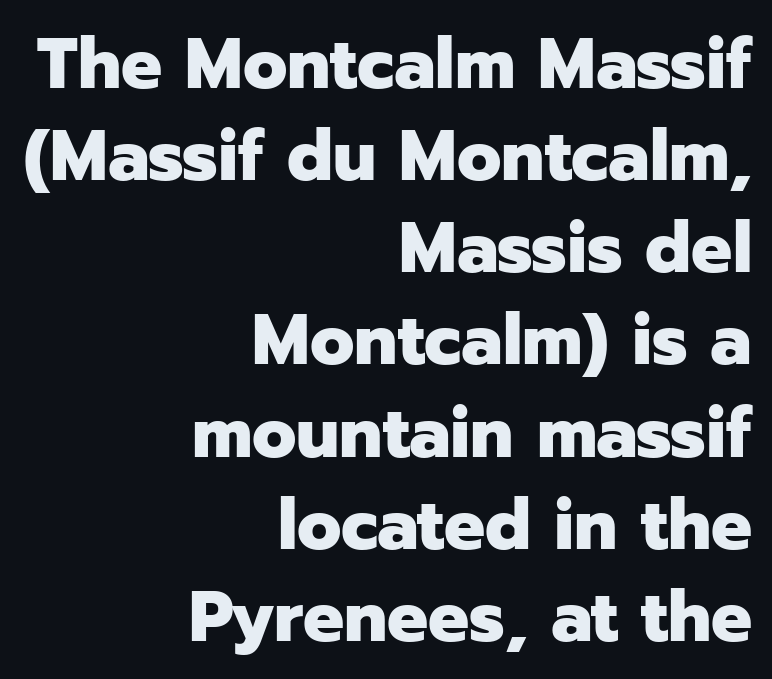
Q: Is the text bold? A: Yes.
Q: Is the text italic (slanted)? A: No, it is upright.
Q: Is the typeface a serif or a sans-serif typeface? A: Sans-serif.
Q: Is the text underlined? A: No.
Q: How is the paragraph aligned? A: Right-aligned.
Q: Is the spacing between letters normal or unusually wide? A: Normal.
Q: Is the spacing between lines tight, normal or loose? A: Normal.
Q: Width (condensed, normal, or wide)? A: Normal.
Q: Stroke contrast? A: Low.
Q: x-height? A: Medium.
Q: Monospaced? A: No.
